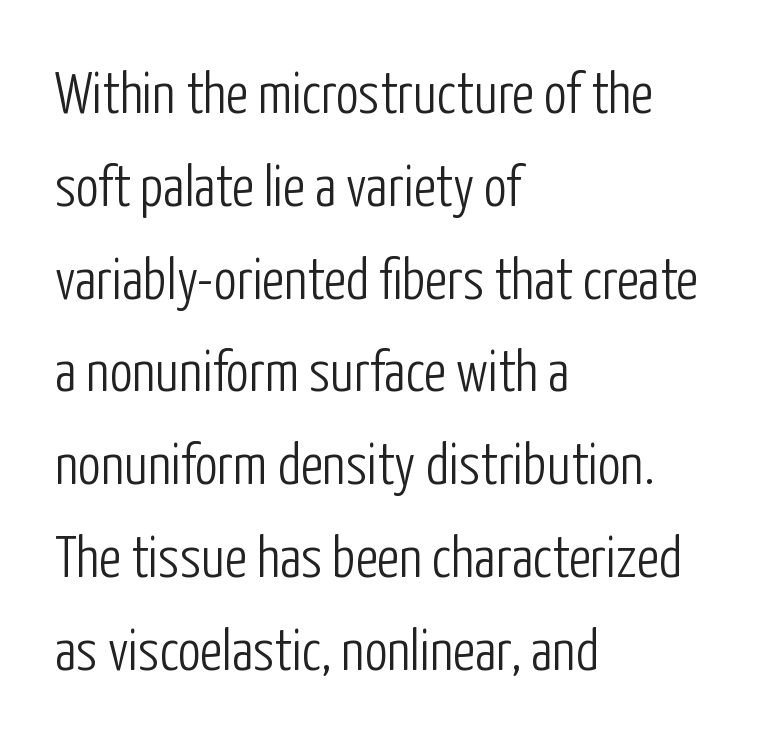
Honestly, there is no underline to notice here at all. The rendering uses natural spacing where letterforms have individual widths. Posture: straight, roman, zero tilt. The typesetting does not lean heavy: it is not bold. This is sans-serif lettering, the kind often seen on screens and signage.
